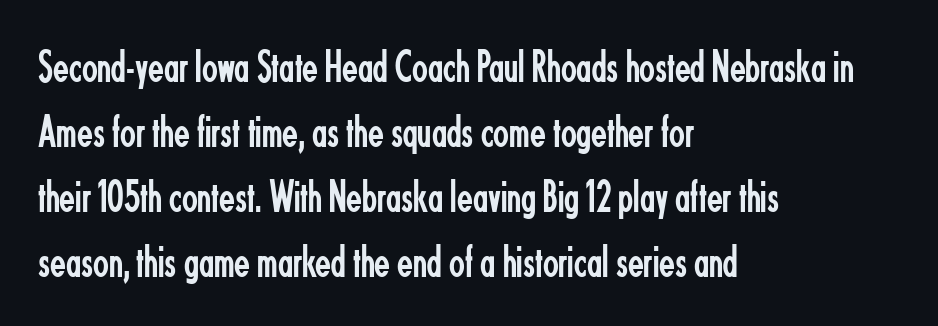
The face used here is proportionally spaced, like ordinary book or web type. Ascenders rise straight up at ninety degrees. Students, observe: this is what conventionally led text looks like. Is this a heavy cut? Hardly; it is regular or lighter.
